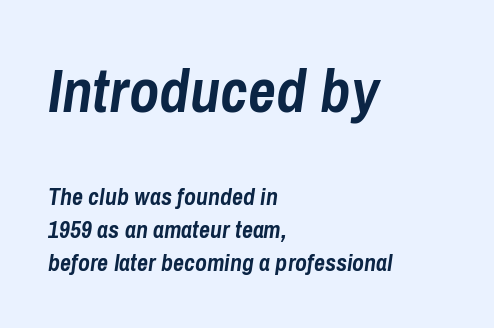
The image shows 61 px semibold, condensed type, italic (leaning right); set left-aligned, normal line spacing (1.37x), normal letter spacing, not underlined; the first (top) block is 2.54x larger; low stroke contrast and a medium x-height.
